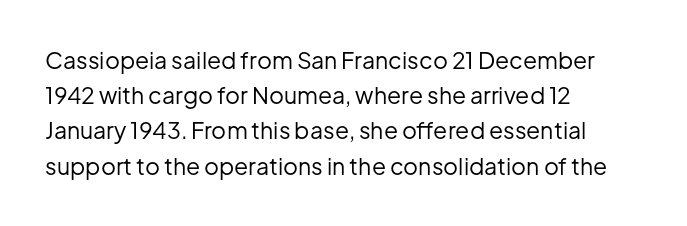
{"italic": "no", "bold": "no", "underline": "no", "align": "left", "line_spacing": "normal", "line_spacing_ratio": 1.53, "letter_spacing": "normal", "letter_spacing_em": 0.0, "glyph_px": 23}
